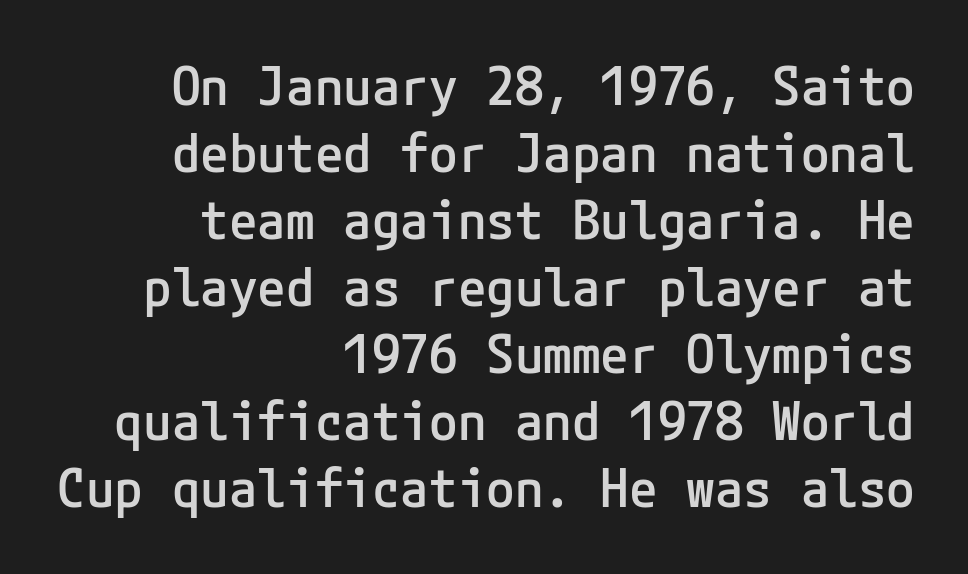
Q: Is the text bold? A: Semi-bold.
Q: Is the text italic (slanted)? A: No, it is upright.
Q: Is the typeface a serif or a sans-serif typeface? A: Sans-serif.
Q: Is the text underlined? A: No.
Q: How is the paragraph aligned? A: Right-aligned.
Q: Is the spacing between letters normal or unusually wide? A: Normal.
Q: Is the spacing between lines tight, normal or loose? A: Normal.
Q: Width (condensed, normal, or wide)? A: Normal.
Q: Stroke contrast? A: Low.
Q: x-height? A: Medium.
